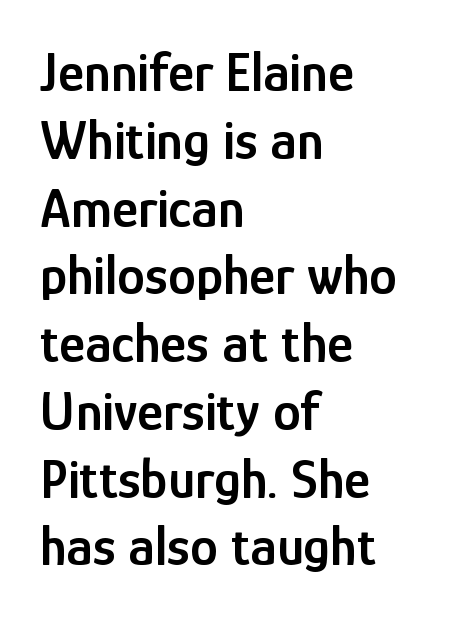
The image shows 56 px semibold, condensed sans-serif type, upright; set left-aligned, line spacing 1.21x, normal letter spacing, not underlined; low stroke contrast and a medium x-height.
